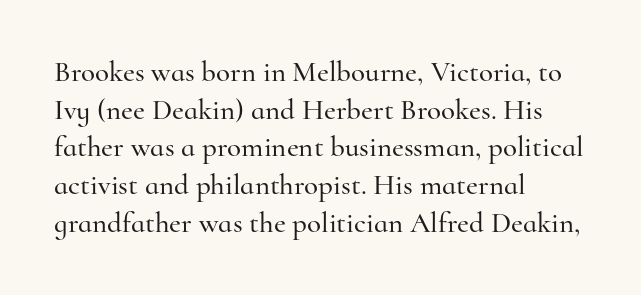
The image shows 29 px serif type, upright; set left-aligned, normal line spacing (1.3x), normal letter spacing, not underlined; high stroke contrast and a small x-height.
